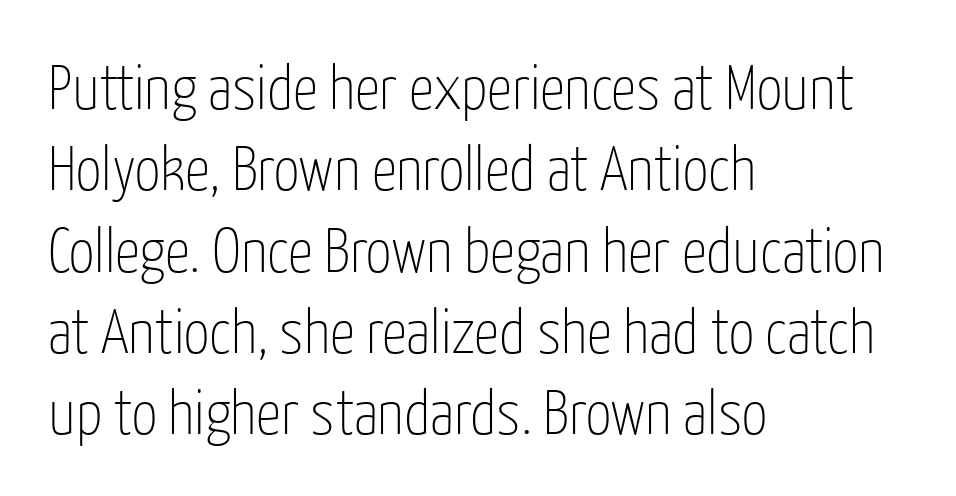
The image shows 63 px thin, condensed sans-serif type, upright; set left-aligned, normal line spacing (1.29x), normal letter spacing, not underlined; low stroke contrast and a medium x-height.
